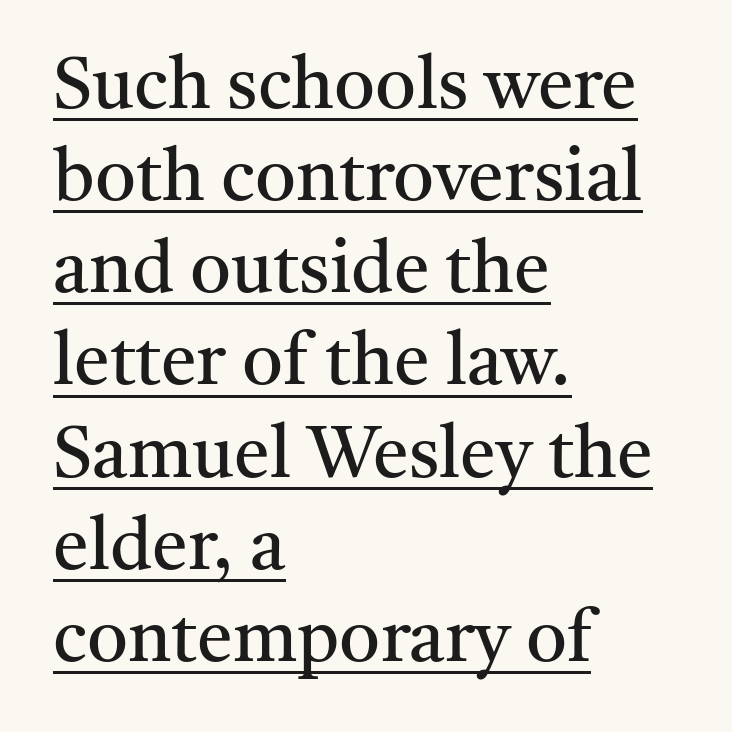
Compared with typical body copy, the letter spacing here is the same. The letters carry serifs — small finishing strokes at the ends of their stems. Caption: lettering with a line underneath. The rendering uses natural spacing where letterforms have individual widths. Reading down the column, the eye jumps a familiar distance to each next line. These lines stack with their left ends in a neat column.
